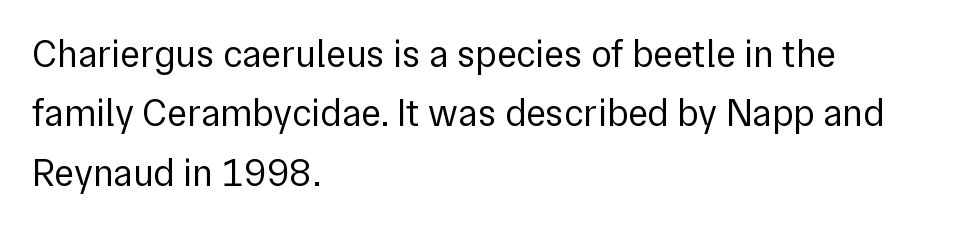
The image shows 38 px regular-weight sans-serif type, upright; set left-aligned, normal line spacing (1.56x), normal letter spacing, not underlined; low stroke contrast and a medium x-height.
